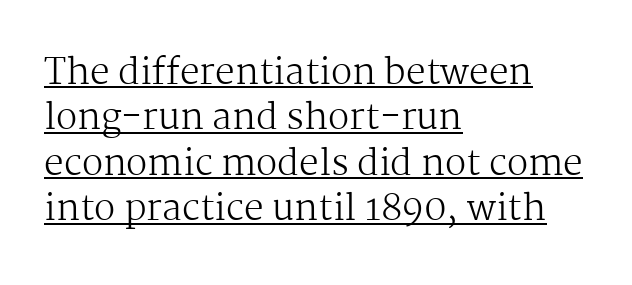
Q: Is the text bold? A: No.
Q: Is the text italic (slanted)? A: No, it is upright.
Q: Is the typeface a serif or a sans-serif typeface? A: Serif.
Q: Is the text underlined? A: Yes.
Q: How is the paragraph aligned? A: Left-aligned.
Q: Is the spacing between letters normal or unusually wide? A: Normal.
Q: Is the spacing between lines tight, normal or loose? A: Normal.
Q: Width (condensed, normal, or wide)? A: Normal.
Q: Stroke contrast? A: Medium.
Q: x-height? A: Medium.
Q: Monospaced? A: No.
